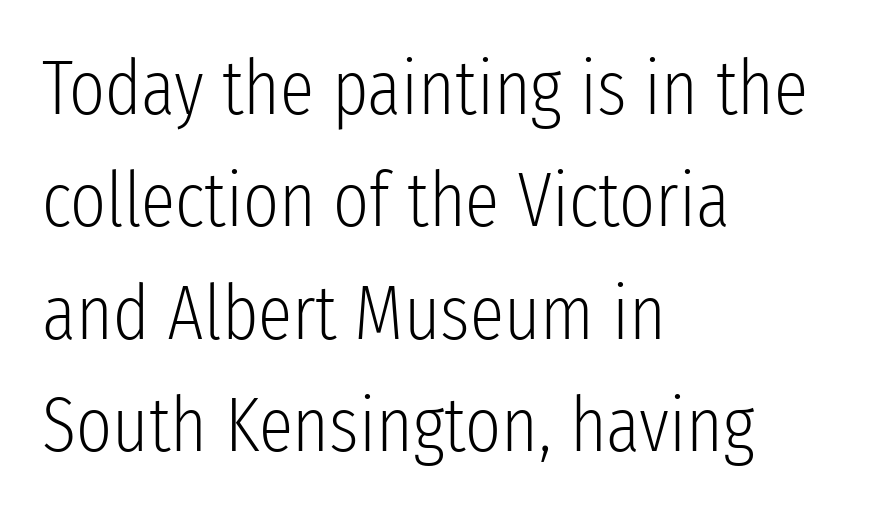
If you measured baseline to baseline, you'd find a middling distance. Is the type heavy? It reads as light-to-regular instead. Posture: straight, roman, zero tilt. Quick note: underline off. The setting favours the left margin, as ordinary paragraphs usually do.
